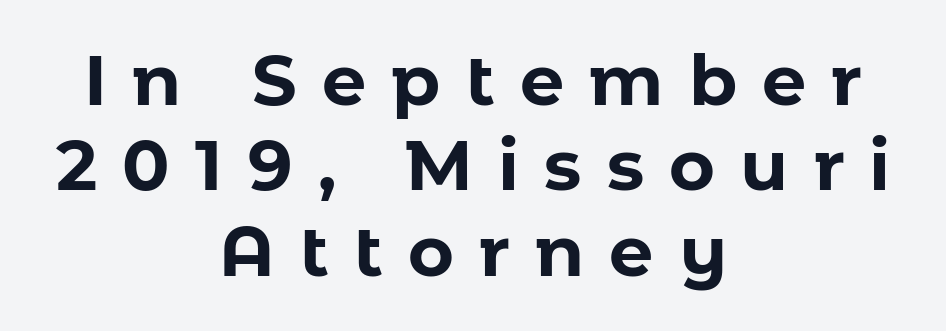
The lettering holds an erect, upright posture throughout. Type without underlining. Compared with an ordinary text face, these strokes are far heavier — a full bold. Unlike a traditional serif, this face leaves its strokes unadorned. This rendering widens character spacing well past its baseline value. Neither beginnings nor endings align; midpoints do.
